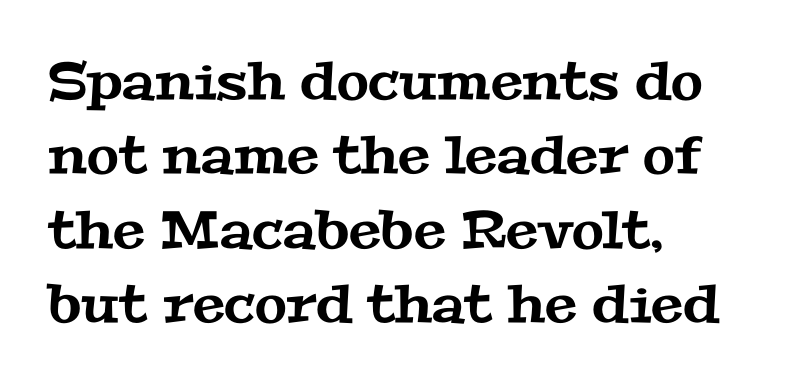
What kind of face is this? One with serifs. Honestly, there is no underline to notice here at all. Teacher's note: observe the even left margin — that is flush-left alignment. Regarding leading, the lines here are spaced in the standard way.
